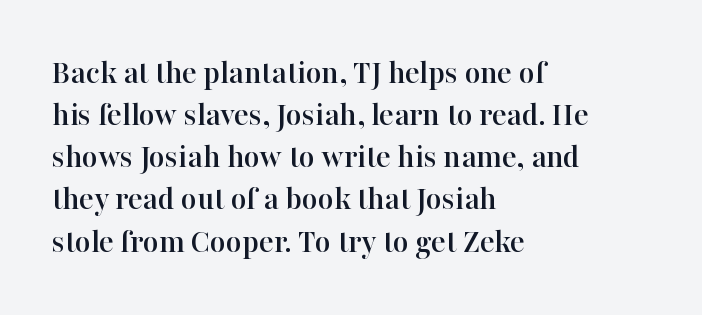
Q: Is the text italic (slanted)? A: No, it is upright.
Q: Is the typeface a serif or a sans-serif typeface? A: Serif.
Q: Is the text underlined? A: No.
Q: How is the paragraph aligned? A: Left-aligned.
Q: Is the spacing between letters normal or unusually wide? A: Normal.
Q: Width (condensed, normal, or wide)? A: Normal.
Q: Stroke contrast? A: High.
Q: x-height? A: Medium.
Q: Monospaced? A: No.
